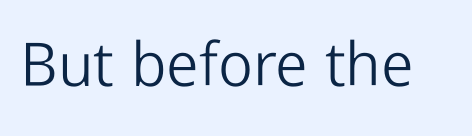
A quiet, ordinary-to-light weight characterises the typeface. The letters stand straight up with perfectly vertical stems. A sans-serif font was chosen for this passage. The area under the type is left untouched. The letters advance in unequal steps, a hallmark of proportional type.
